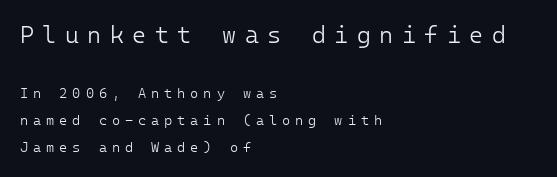
Weight class: somewhere from thin through regular. The face used here appears at its bigger size in the upper chunk. It's the straight-up-and-down kind of type. Glance below the letters and you will spot only blank space. Baseline-to-baseline distance is far greater than the letter height.
